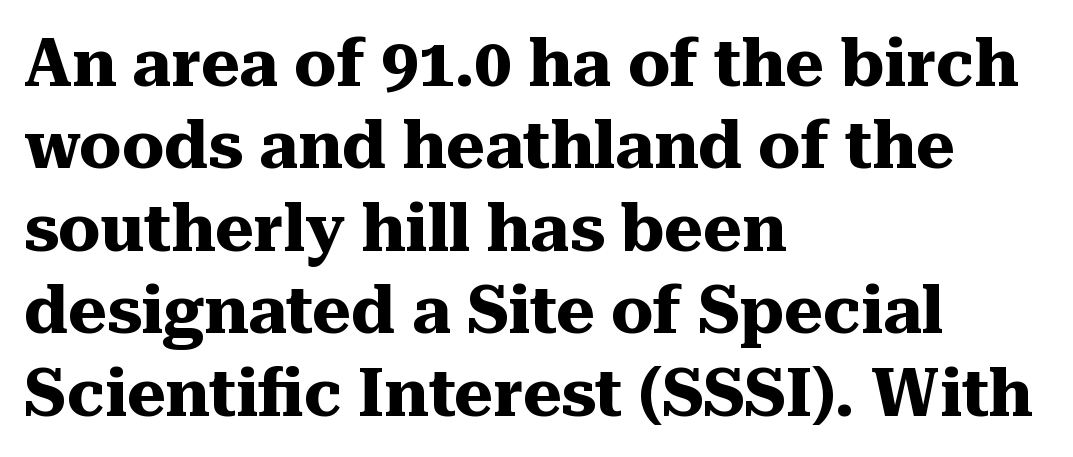
The image shows 66 px heavy serif type, upright; set left-aligned, normal line spacing (1.25x), normal letter spacing, not underlined; medium stroke contrast and a medium x-height.
